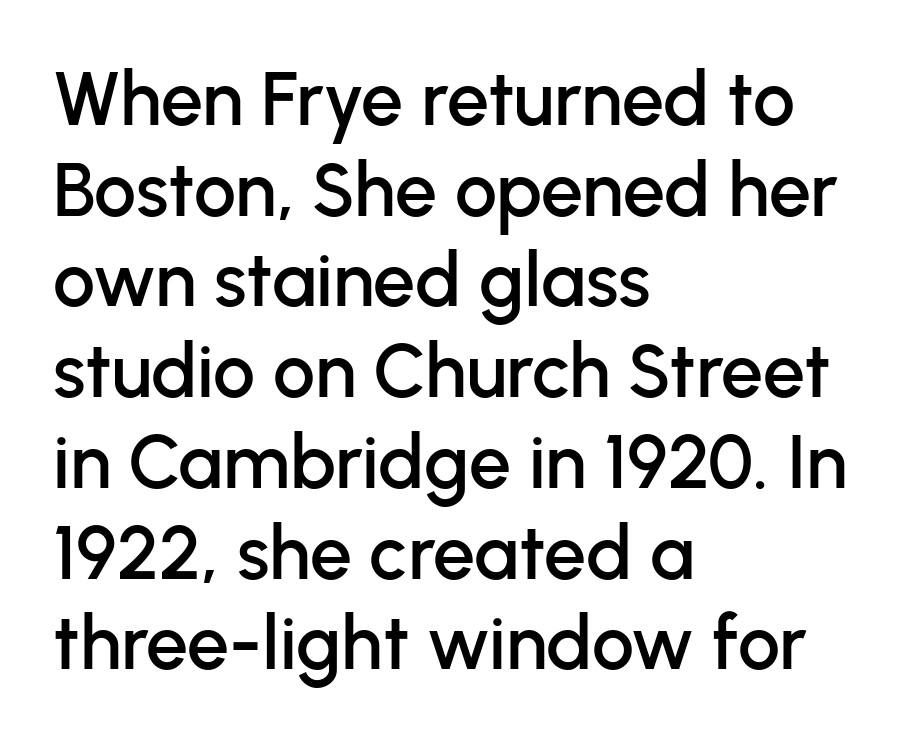
{"serif": "no", "italic": "no", "width": "normal", "stroke_contrast": "low", "x_height": "medium", "monospaced": "no", "underline": "no", "align": "left", "line_spacing_ratio": 1.21, "letter_spacing": "normal", "letter_spacing_em": 0.0, "glyph_px": 75}
